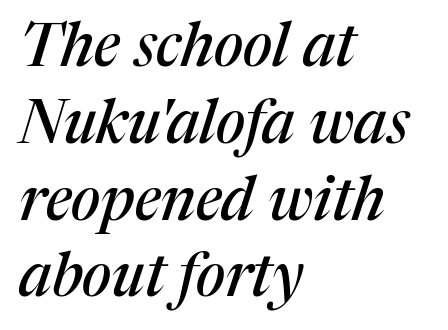
Q: Is the text italic (slanted)? A: Yes, it leans right by about 17 degrees.
Q: Is the typeface a serif or a sans-serif typeface? A: Serif.
Q: Is the text underlined? A: No.
Q: How is the paragraph aligned? A: Left-aligned.
Q: Is the spacing between letters normal or unusually wide? A: Normal.
Q: Is the spacing between lines tight, normal or loose? A: Normal.
Q: Width (condensed, normal, or wide)? A: Normal.
Q: Stroke contrast? A: Medium.
Q: x-height? A: Medium.
Q: Monospaced? A: No.
